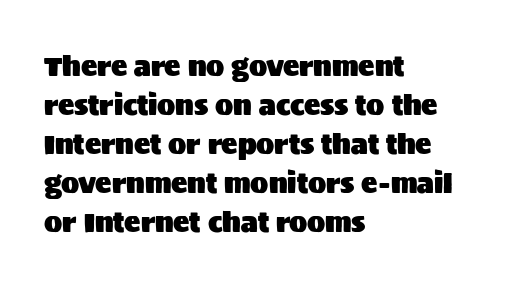
Q: Is the text italic (slanted)? A: No, it is upright.
Q: Is the text underlined? A: No.
Q: How is the paragraph aligned? A: Left-aligned.
Q: Is the spacing between letters normal or unusually wide? A: Normal.
Q: Is the spacing between lines tight, normal or loose? A: Normal.
